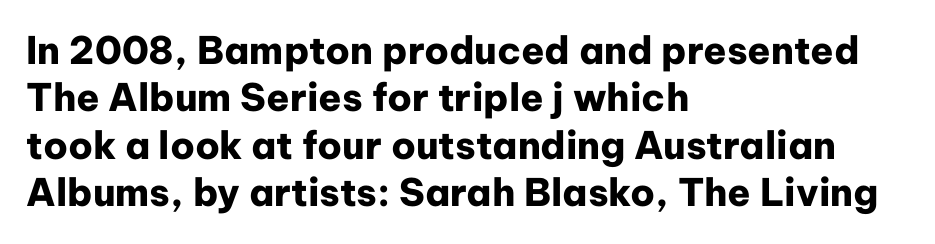
Q: Is the text bold? A: Yes.
Q: Is the text italic (slanted)? A: No, it is upright.
Q: Is the typeface a serif or a sans-serif typeface? A: Sans-serif.
Q: Is the text underlined? A: No.
Q: How is the paragraph aligned? A: Left-aligned.
Q: Is the spacing between letters normal or unusually wide? A: Normal.
Q: Is the spacing between lines tight, normal or loose? A: Normal.
Q: Width (condensed, normal, or wide)? A: Normal.
Q: Stroke contrast? A: Low.
Q: x-height? A: Medium.
Q: Monospaced? A: No.
